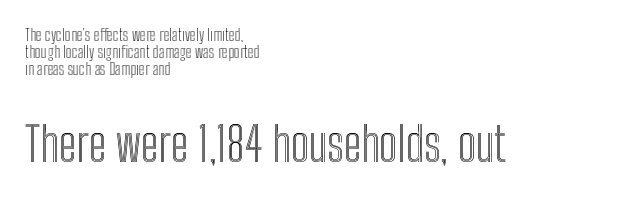
These lines are set flush left with a ragged right edge. Vertically, the passage feels compressed, each row crowding the next. Nothing unusual about the tracking: characters are spaced as the font intends. This sample has the flowing, uneven cadence of proportional lettering. Check under the words: just untouched page.
